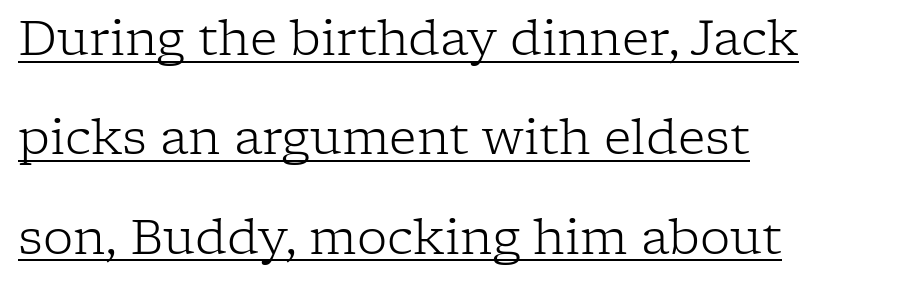
{"serif": "yes", "italic": "no", "bold": "no", "weight": "light", "width": "normal", "stroke_contrast": "low", "x_height": "medium", "monospaced": "no", "underline": "yes", "align": "left", "line_spacing": "loose", "line_spacing_ratio": 2.07, "letter_spacing": "normal", "letter_spacing_em": 0.0, "glyph_px": 48}
